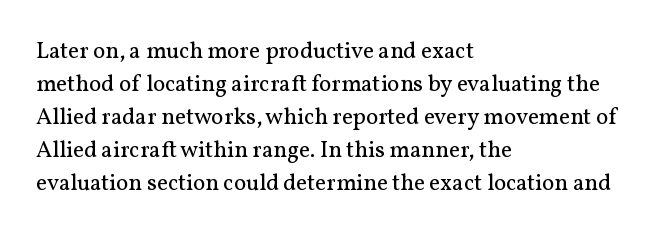
Q: Is the text bold? A: No.
Q: Is the text italic (slanted)? A: No, it is upright.
Q: Is the text underlined? A: No.
Q: How is the paragraph aligned? A: Left-aligned.
Q: Is the spacing between letters normal or unusually wide? A: Normal.
Q: Is the spacing between lines tight, normal or loose? A: Normal.
